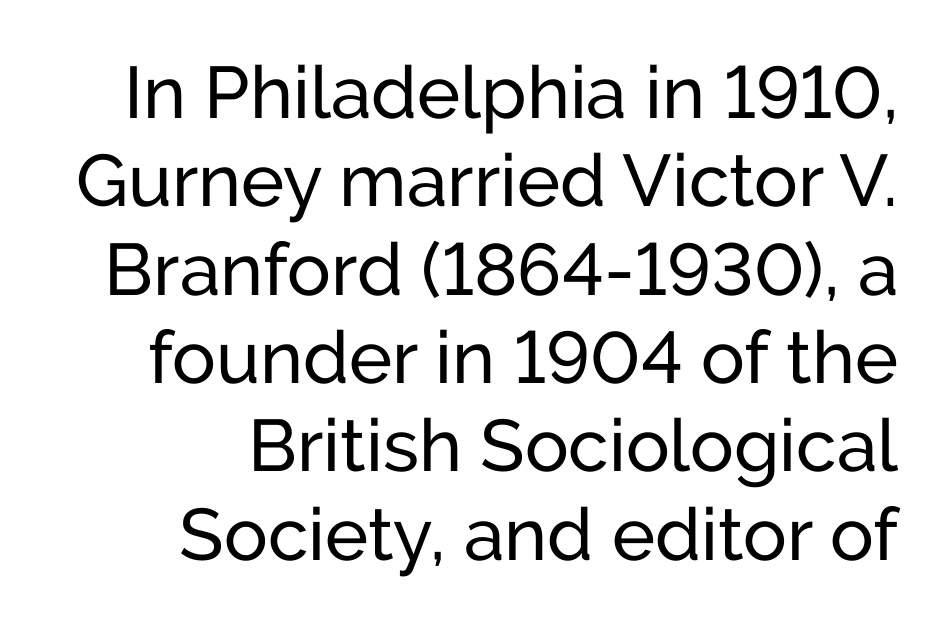
Is this a fixed-width face? No — the glyphs have proportional, varying widths. Compared with a flush-left layout, this one pins lines to the opposite, right side. How are the letters spaced? Ordinarily, with no added tracking. Beneath every word, the page is bare.
